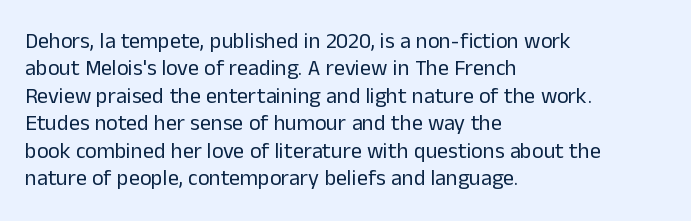
Counters stay open thanks to moderate or lighter strokes. All the whitespace from short lines collects on the right. Normally led — the rows are evenly, conventionally spaced. The glyphs are unaccompanied by any horizontal stroke below them.
